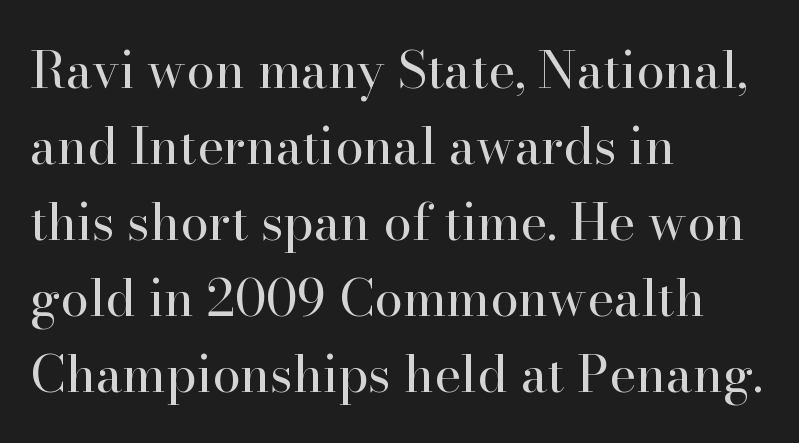
The image shows 51 px regular-weight serif type, upright; set left-aligned, normal line spacing (1.49x), normal letter spacing, not underlined; high stroke contrast and a small x-height.
